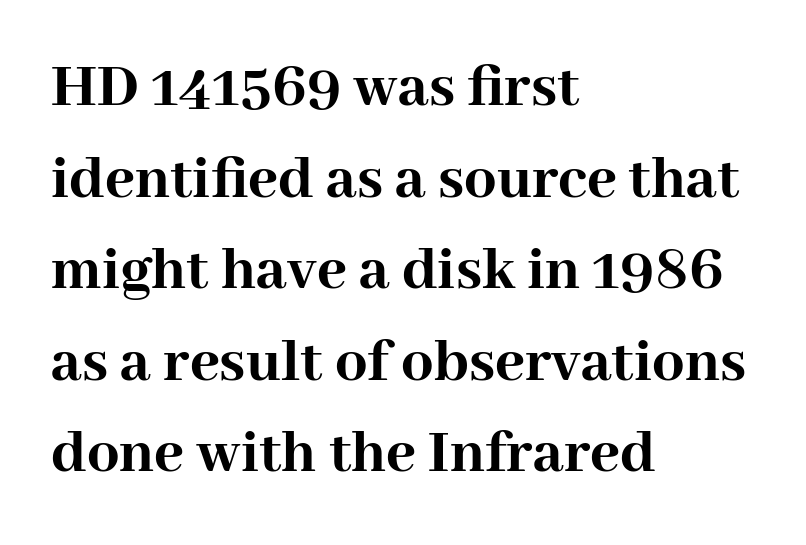
The image shows 64 px semibold serif type, upright; set left-aligned, normal line spacing (1.43x), normal letter spacing, not underlined; high stroke contrast and a medium x-height.
